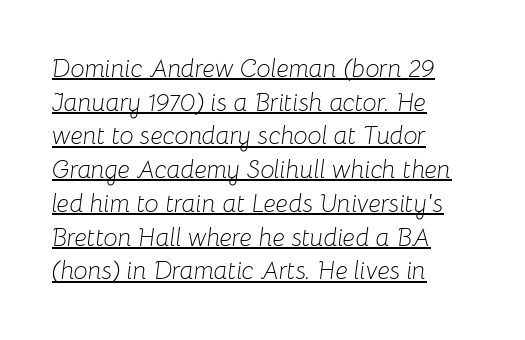
{"italic": "yes", "lean": "right", "slant_degrees": 8, "bold": "no", "underline": "yes", "align": "left", "line_spacing": "normal", "line_spacing_ratio": 1.35, "letter_spacing": "normal", "letter_spacing_em": 0.0, "glyph_px": 25}
